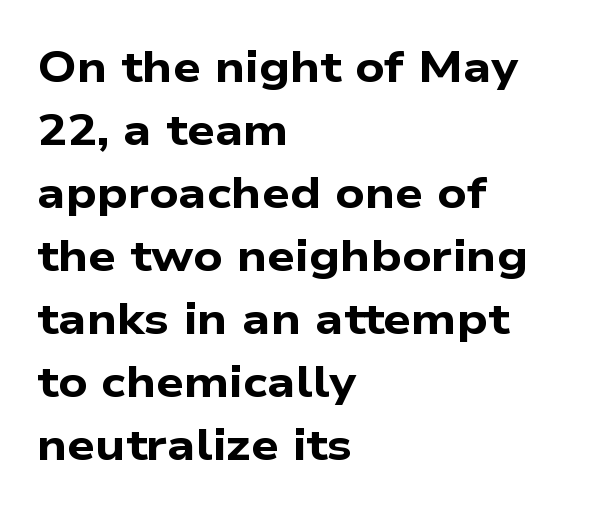
{"serif": "no", "bold": "yes", "weight": "bold", "width": "wide", "stroke_contrast": "low", "x_height": "medium", "monospaced": "no", "underline": "no", "align": "left", "line_spacing": "normal", "line_spacing_ratio": 1.43, "letter_spacing": "normal", "letter_spacing_em": 0.0, "glyph_px": 44}
